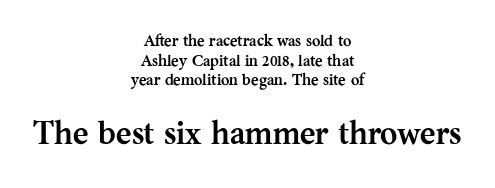
Q: Is the text bold? A: Yes.
Q: Is the text italic (slanted)? A: No, it is upright.
Q: Is the typeface a serif or a sans-serif typeface? A: Serif.
Q: Is the text underlined? A: No.
Q: How is the paragraph aligned? A: Centered.
Q: Is the spacing between letters normal or unusually wide? A: Normal.
Q: Which block of text is set in a larger size, the first (top) or the second (bottom)? A: The second (bottom) one.
Q: Width (condensed, normal, or wide)? A: Normal.
Q: Stroke contrast? A: Medium.
Q: x-height? A: Medium.
Q: Monospaced? A: No.
